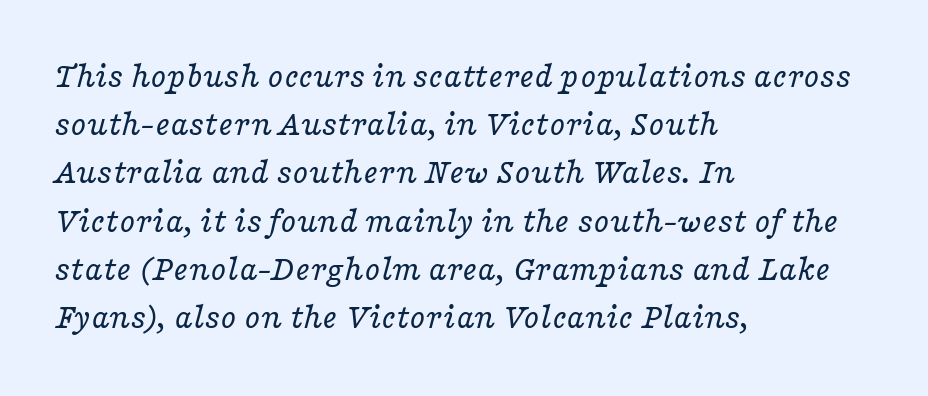
You could not count columns in this text — the font is proportionally spaced. These glyphs show unthickened strokes, regular width or finer. Descenders are the only things crossing below the line. Compared with typical paragraphs, the rows here are spaced about the same. Designer's note — italics engaged.
